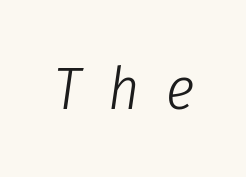
{"italic": "yes", "lean": "right", "slant_degrees": 8, "bold": "no", "weight": "light", "width": "condensed", "stroke_contrast": "low", "x_height": "medium", "monospaced": "no", "underline": "no", "letter_spacing": "wide", "letter_spacing_em": 0.45, "glyph_px": 60}
